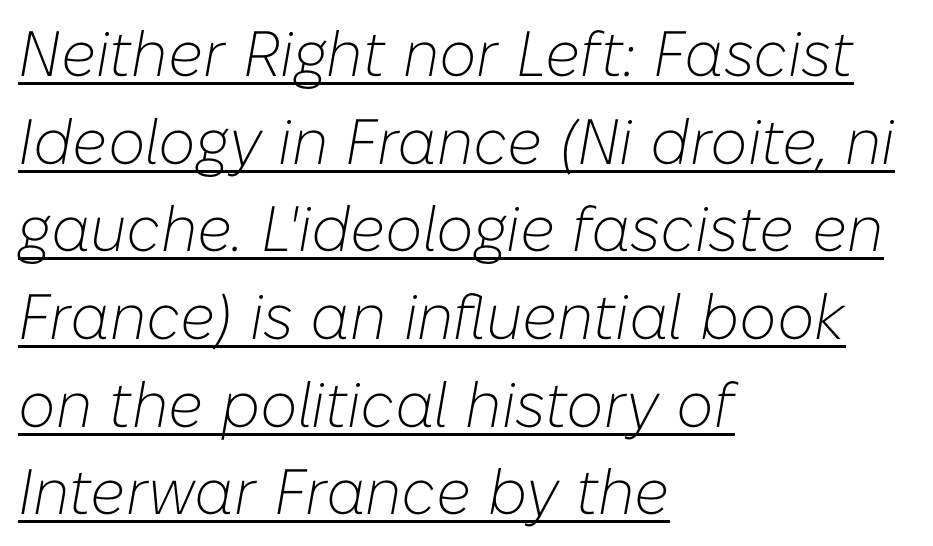
{"italic": "yes", "lean": "right", "slant_degrees": 10, "bold": "no", "weight": "light", "width": "normal", "stroke_contrast": "low", "x_height": "medium", "monospaced": "no", "underline": "yes", "align": "left", "line_spacing": "normal", "line_spacing_ratio": 1.37, "letter_spacing": "normal", "letter_spacing_em": 0.0, "glyph_px": 64}
